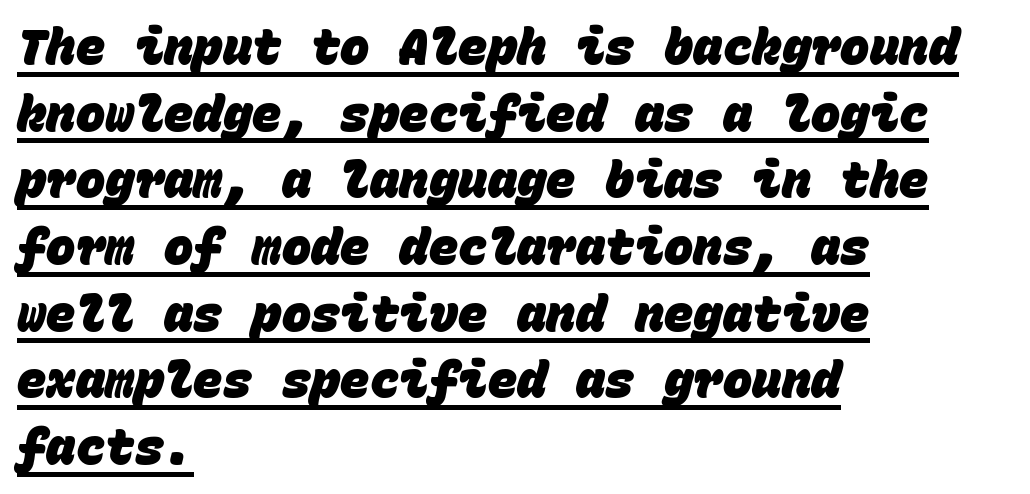
The rendering uses a moderate line-height, typical for paragraphs. Is there an underline? Yes — a line sits under the letters. Heavy-handed strokes throughout: this text is bold. Characters follow at the spacing the type designer built in. This is sans-serif lettering, the kind often seen on screens and signage. Every character here occupies the same horizontal width, giving the sample a typewriter-like rhythm.
